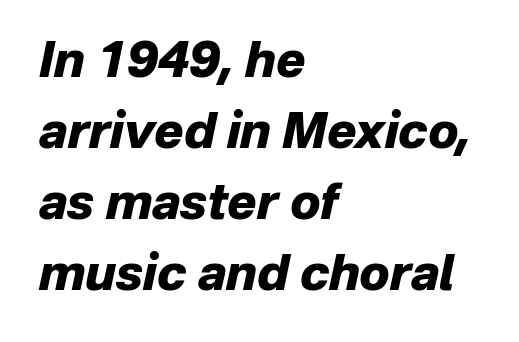
The image shows 49 px heavy type, italic (leaning right); set left-aligned, normal line spacing (1.45x), normal letter spacing, not underlined; low stroke contrast and a medium x-height.
